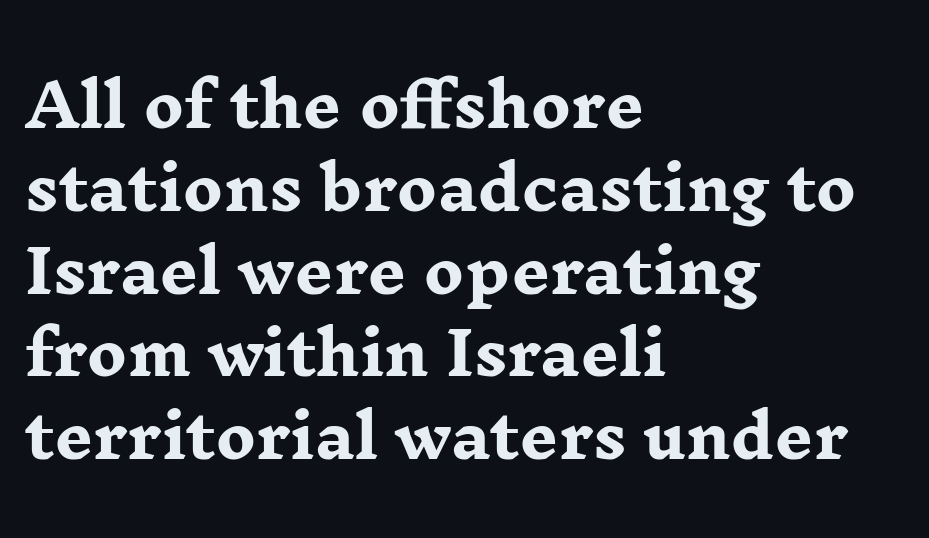
Q: Is the text bold? A: Yes.
Q: Is the text italic (slanted)? A: No, it is upright.
Q: Is the typeface a serif or a sans-serif typeface? A: Serif.
Q: Is the text underlined? A: No.
Q: How is the paragraph aligned? A: Left-aligned.
Q: Is the spacing between letters normal or unusually wide? A: Normal.
Q: Is the spacing between lines tight, normal or loose? A: Normal.
Q: Width (condensed, normal, or wide)? A: Wide.
Q: Stroke contrast? A: Low.
Q: x-height? A: Medium.
Q: Monospaced? A: No.
